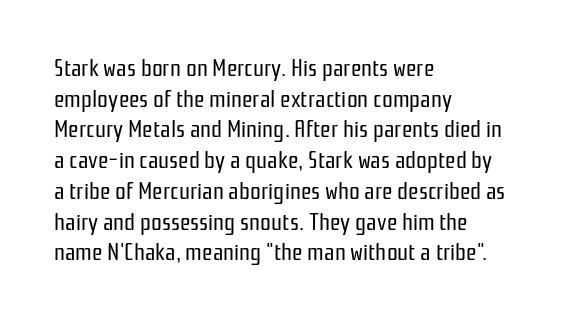
The image shows 24 px text type, upright; set left-aligned, normal line spacing (1.28x), normal letter spacing, not underlined.
